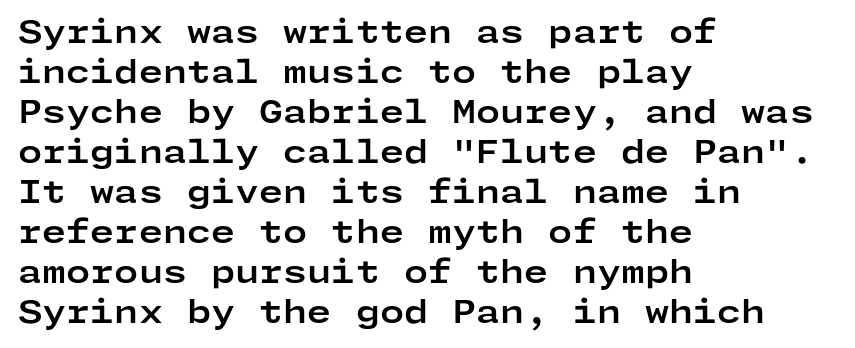
The image shows 31 px bold, wide sans-serif type, upright; set left-aligned, normal line spacing (1.29x), normal letter spacing, not underlined; low stroke contrast and a medium x-height.
